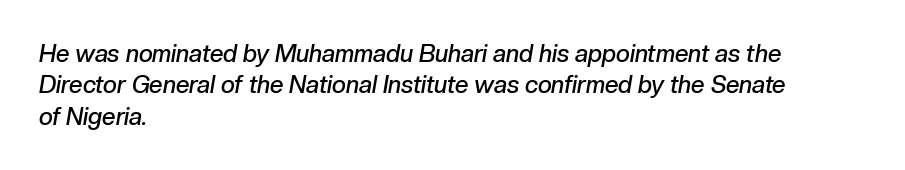
Would a proofreader flag this as italicized? Yes. Stems and bowls a touch heavier than normal — semibold. Layout note: lines flush left. A normal amount of white space separates one row of letters from the next. Any mark beneath the type? The region is blank.
